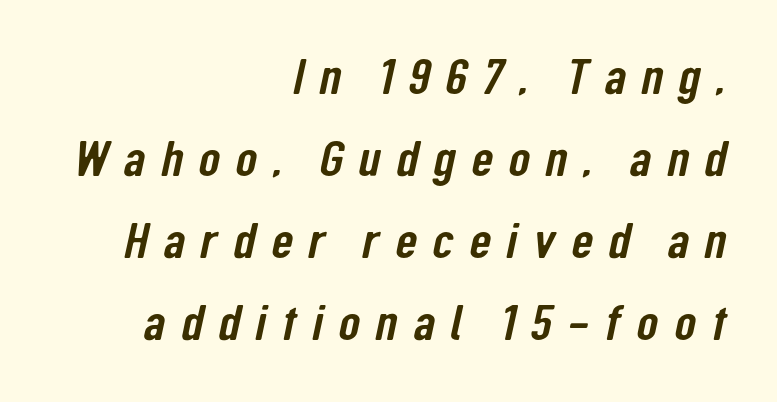
Q: Is the typeface a serif or a sans-serif typeface? A: Sans-serif.
Q: Is the text underlined? A: No.
Q: How is the paragraph aligned? A: Right-aligned.
Q: Is the spacing between letters normal or unusually wide? A: Unusually wide.
Q: Is the spacing between lines tight, normal or loose? A: Normal.
Q: Width (condensed, normal, or wide)? A: Condensed.
Q: Stroke contrast? A: Low.
Q: x-height? A: Medium.
Q: Monospaced? A: No.
